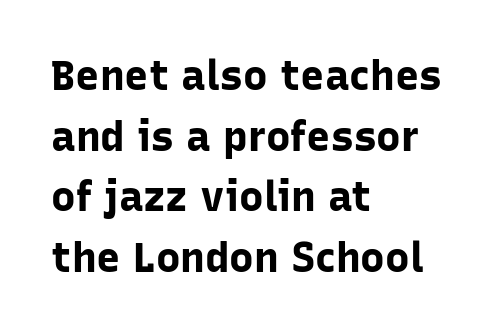
The type sits square on the baseline with zero lean. No word sits above an underline. Caption: multi-line text, flush left, ragged right. Summary of vertical rhythm: regular, with standard interline spacing. The letters advance in unequal steps, a hallmark of proportional type.
